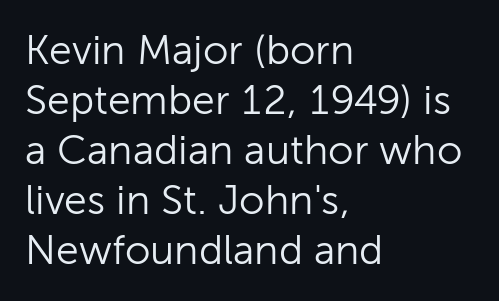
The image shows 41 px light sans-serif type, upright; set left-aligned, line spacing 1.22x, normal letter spacing, not underlined; low stroke contrast and a medium x-height.
